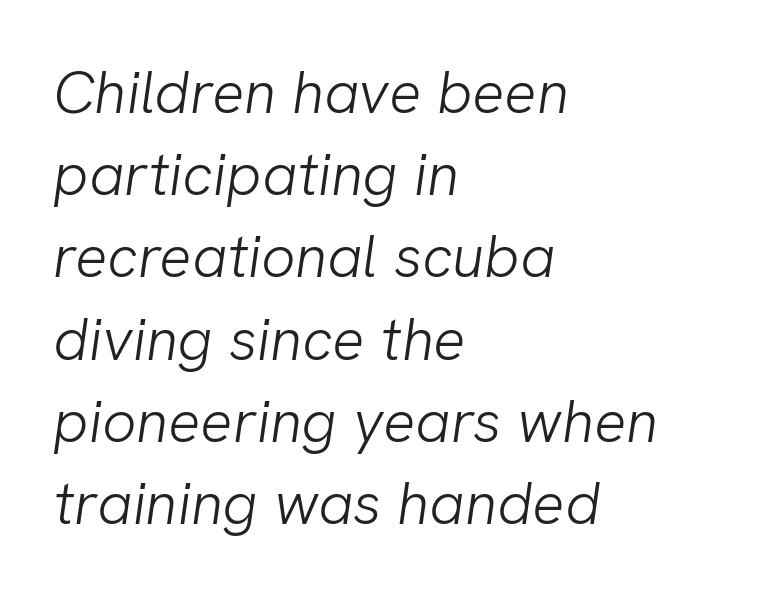
{"serif": "no", "bold": "no", "weight": "light", "width": "normal", "stroke_contrast": "low", "x_height": "medium", "monospaced": "no", "underline": "no", "align": "left", "line_spacing": "normal", "line_spacing_ratio": 1.37, "letter_spacing": "normal", "letter_spacing_em": 0.0, "glyph_px": 60}
